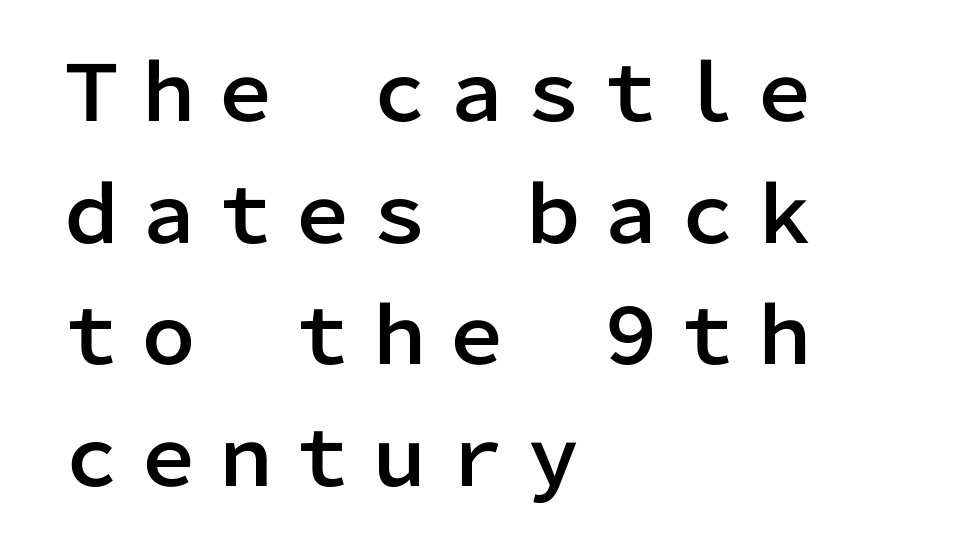
These lines were composed using upright roman letters. Proportional: the letters do not fall into vertical columns. Vertical spacing — default. Left-aligned paragraph, ragged on the right. The glyphs in this specimen are sans serif.
